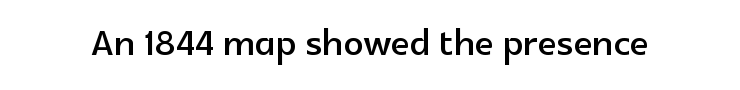
Q: Is the text italic (slanted)? A: No, it is upright.
Q: Is the typeface a serif or a sans-serif typeface? A: Sans-serif.
Q: Is the text underlined? A: No.
Q: Is the spacing between letters normal or unusually wide? A: Normal.
Q: Width (condensed, normal, or wide)? A: Normal.
Q: x-height? A: Medium.
Q: Monospaced? A: No.
